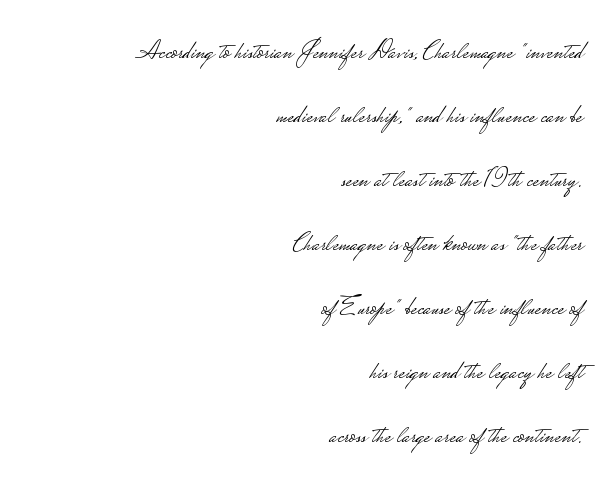
The space beneath each line is pristine and unruled. Is the stroke heavy? The answer is a plain regular-or-lighter. In terms of letterspacing, this is plain default setting. One-word summary of the alignment: right.
